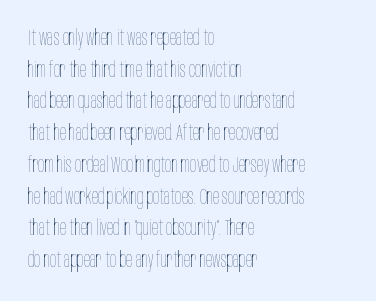
{"italic": "no", "bold": "no", "underline": "no", "align": "left", "line_spacing": "normal", "line_spacing_ratio": 1.51, "letter_spacing": "normal", "letter_spacing_em": 0.0, "glyph_px": 21}
